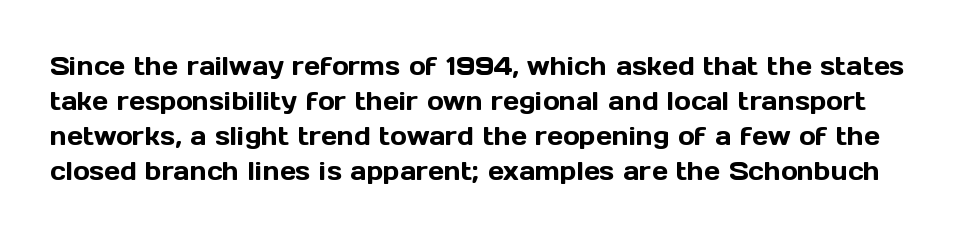
{"italic": "no", "underline": "no", "line_spacing": "normal", "line_spacing_ratio": 1.4, "letter_spacing": "normal", "letter_spacing_em": 0.0, "glyph_px": 25}
